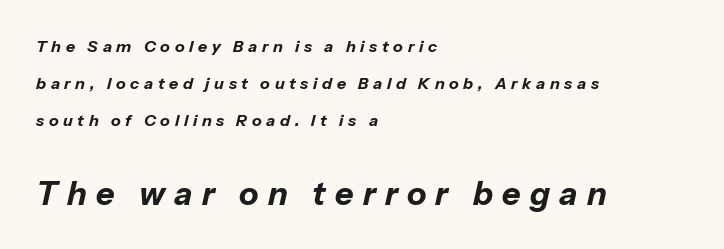
The image shows 32 px bold type, italic (leaning right); set left-aligned, loose line spacing (2.32x), unusually wide letter spacing (+0.29 em), not underlined; the second (bottom) block is 2.0x larger; low stroke contrast and a medium x-height.
